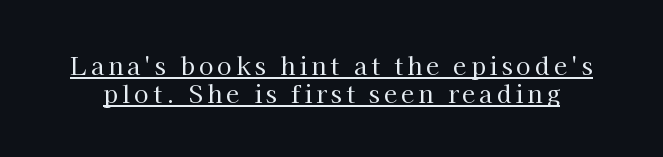
{"italic": "no", "bold": "no", "underline": "yes", "line_spacing": "tight", "line_spacing_ratio": 1.15, "glyph_px": 24}
